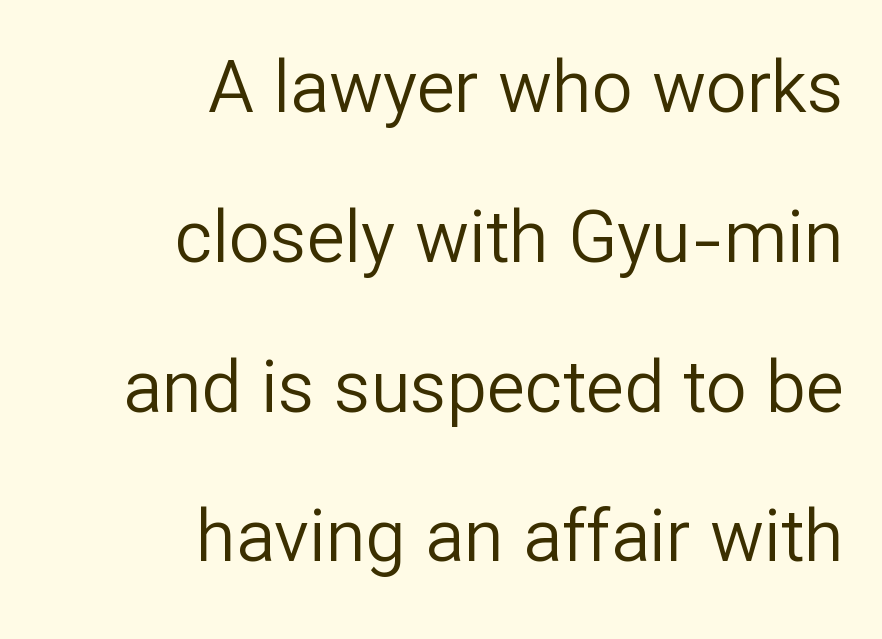
Q: Is the text bold? A: No.
Q: Is the text italic (slanted)? A: No, it is upright.
Q: Is the typeface a serif or a sans-serif typeface? A: Sans-serif.
Q: Is the text underlined? A: No.
Q: How is the paragraph aligned? A: Right-aligned.
Q: Is the spacing between letters normal or unusually wide? A: Normal.
Q: Is the spacing between lines tight, normal or loose? A: Loose.
Q: Width (condensed, normal, or wide)? A: Normal.
Q: Stroke contrast? A: Low.
Q: x-height? A: Medium.
Q: Monospaced? A: No.
